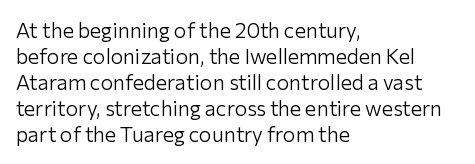
The typography opts for an upright posture over an oblique one. Unmarked baselines from the first word to the last. Students, note that the glyphs here touch the page at normal intervals. Which margin do the lines hug? The left one — the right edge is uneven. The typesetting does not lean heavy: it is not bold.
